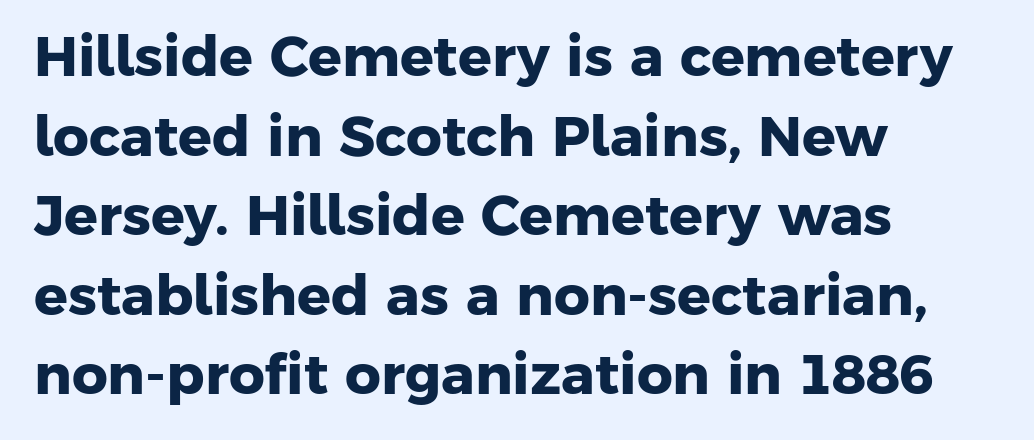
The image shows 56 px heavy sans-serif type; set left-aligned, normal line spacing (1.42x), normal letter spacing, not underlined; low stroke contrast and a medium x-height.
